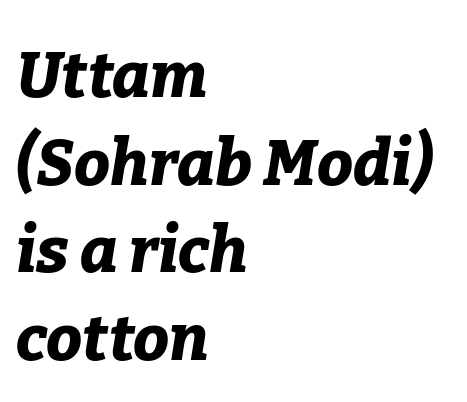
The image shows 64 px bold type, italic (leaning right); set left-aligned, normal line spacing (1.37x), normal letter spacing, not underlined; low stroke contrast and a medium x-height.
